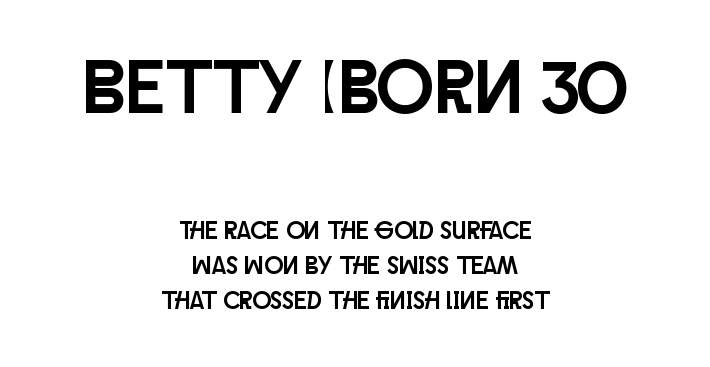
Underline: absent. Observe the ordinary spacing: letters are neighbours, not strangers. The font family rendered here belongs to the sans-serif group. These lines are rendered in a variable-pitch font. The passage is arranged like a title page — every line centered. Compared with typical paragraphs, the rows here are spaced about the same.
